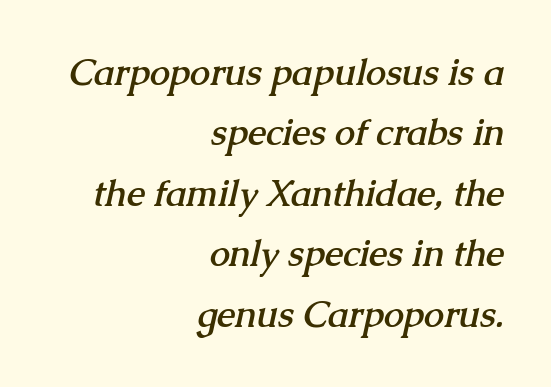
Vertical spacing — default. The face used here is rendered with its standard letterfit. Descenders are the only things crossing below the line. Strong, thick strokes mark this as bold type. Regarding serifs, this sample has them. Line ends are locked; line starts wander.
